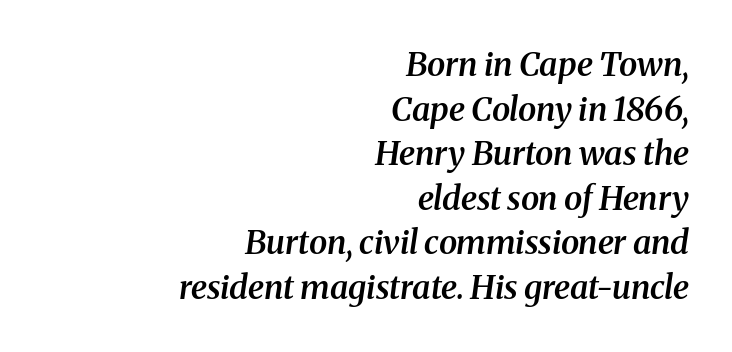
{"serif": "yes", "italic": "yes", "lean": "right", "slant_degrees": 8, "bold": "semi", "weight": "semibold", "width": "normal", "stroke_contrast": "medium", "x_height": "medium", "monospaced": "no", "underline": "no", "align": "right", "line_spacing": "normal", "line_spacing_ratio": 1.35, "letter_spacing": "normal", "letter_spacing_em": 0.0, "glyph_px": 33}
